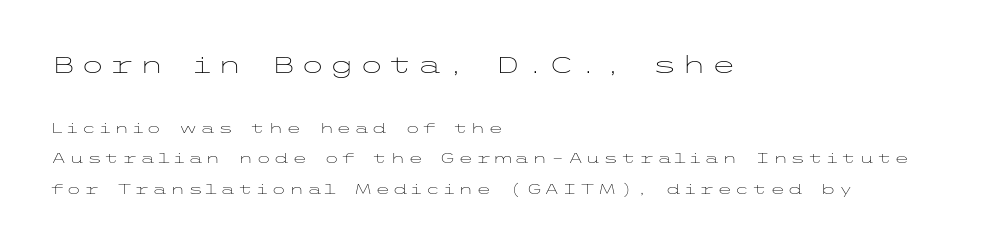
Weight: regular or lighter. The block sitting higher on the canvas is the one with enlarged characters. A clean baseline with only descenders dipping below it. Regarding leading, the lines here are spaced well apart.
